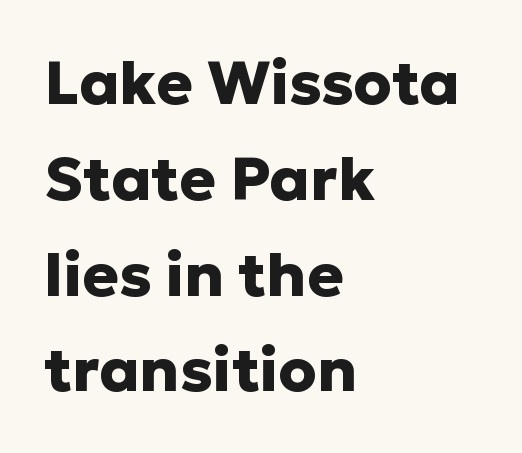
{"serif": "no", "italic": "no", "bold": "yes", "weight": "heavy", "width": "normal", "stroke_contrast": "low", "x_height": "medium", "monospaced": "no", "underline": "no", "align": "left", "line_spacing": "normal", "line_spacing_ratio": 1.57, "letter_spacing": "normal", "letter_spacing_em": 0.0, "glyph_px": 61}
